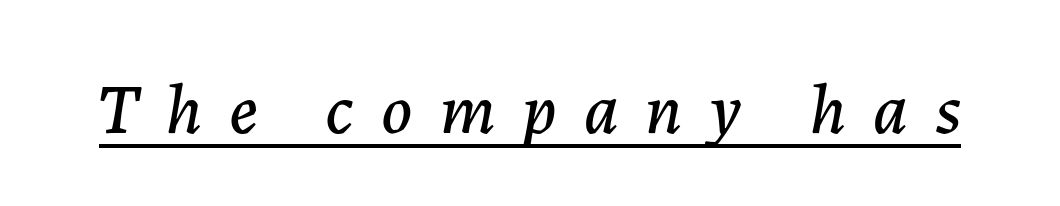
{"italic": "yes", "lean": "right", "slant_degrees": 7, "width": "normal", "stroke_contrast": "low", "x_height": "medium", "monospaced": "no", "underline": "yes", "letter_spacing": "wide", "letter_spacing_em": 0.38, "glyph_px": 71}
